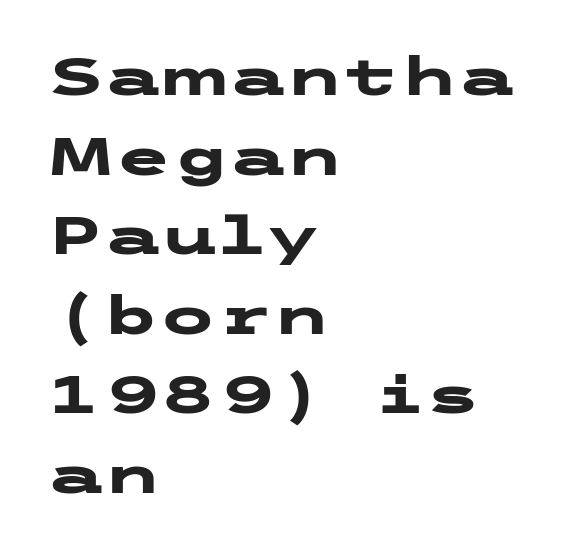
{"serif": "no", "italic": "no", "bold": "yes", "weight": "heavy", "width": "wide", "stroke_contrast": "low", "x_height": "medium", "underline": "no", "align": "left", "line_spacing": "normal", "line_spacing_ratio": 1.53, "letter_spacing": "normal", "letter_spacing_em": 0.0, "glyph_px": 52}
